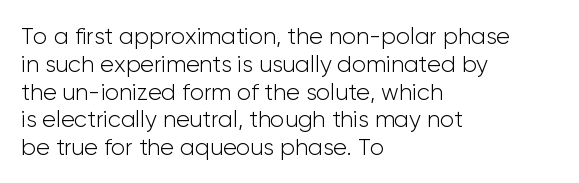
Q: Is the text bold? A: No.
Q: Is the text italic (slanted)? A: No, it is upright.
Q: Is the text underlined? A: No.
Q: How is the paragraph aligned? A: Left-aligned.
Q: Is the spacing between letters normal or unusually wide? A: Normal.
